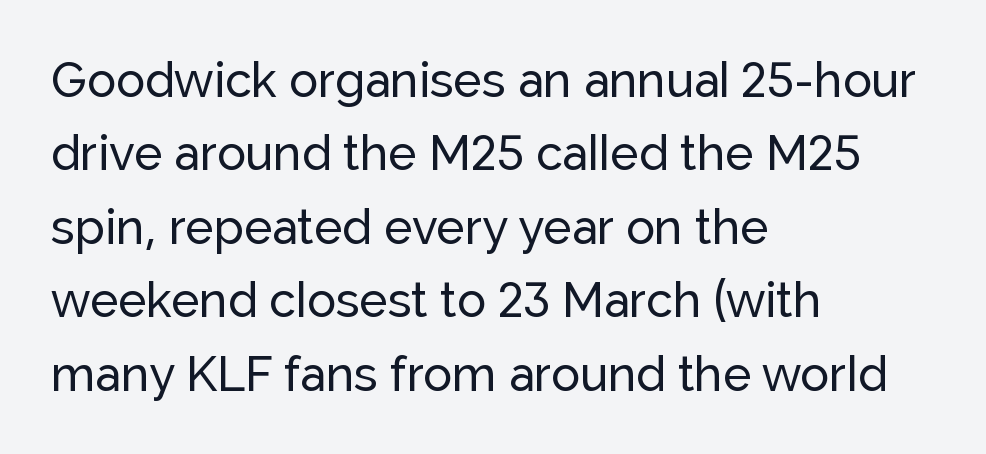
{"serif": "no", "italic": "no", "width": "normal", "stroke_contrast": "low", "x_height": "medium", "monospaced": "no", "underline": "no", "align": "left", "line_spacing": "normal", "line_spacing_ratio": 1.53, "letter_spacing": "normal", "letter_spacing_em": 0.0, "glyph_px": 48}
